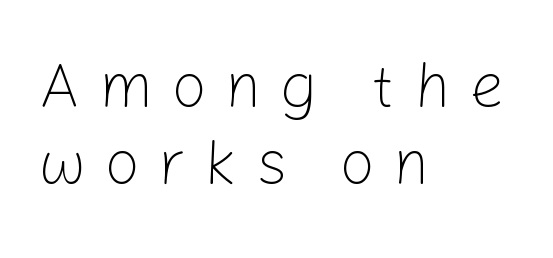
The image shows 63 px light sans-serif type, upright; set left-aligned, line spacing 1.22x, unusually wide letter spacing (+0.29 em), not underlined; low stroke contrast and a medium x-height.
